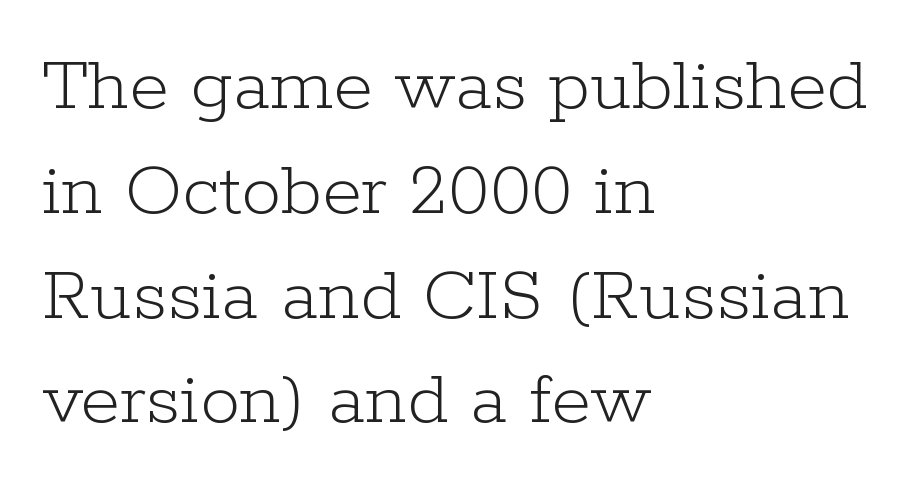
Q: Is the text bold? A: No.
Q: Is the text italic (slanted)? A: No, it is upright.
Q: Is the typeface a serif or a sans-serif typeface? A: Serif.
Q: Is the text underlined? A: No.
Q: How is the paragraph aligned? A: Left-aligned.
Q: Is the spacing between letters normal or unusually wide? A: Normal.
Q: Is the spacing between lines tight, normal or loose? A: Normal.
Q: Width (condensed, normal, or wide)? A: Normal.
Q: Stroke contrast? A: Low.
Q: x-height? A: Medium.
Q: Monospaced? A: No.
